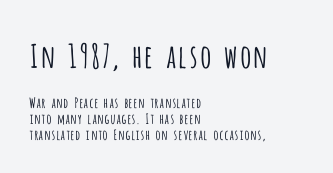
Reading down the block, your eye returns to a fixed left position each line. Each letter's strokes conclude bluntly, with no projecting serifs. Each new line begins almost immediately beneath the previous one. The rendering keeps characters at their native spacing. Nope, not italic — everything's standing straight. Is this a heavy cut? Hardly; it is regular or lighter.
